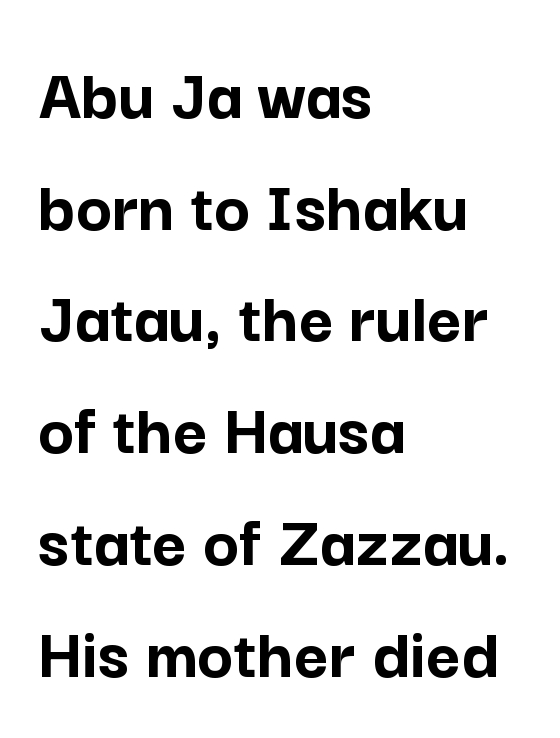
The specimen omits any rule beneath the text block's lines. Each line starts at the same left margin while the right side varies. Unlike a traditional serif, this face leaves its strokes unadorned. Bold? Absolutely — the strokes are thick and heavy.
